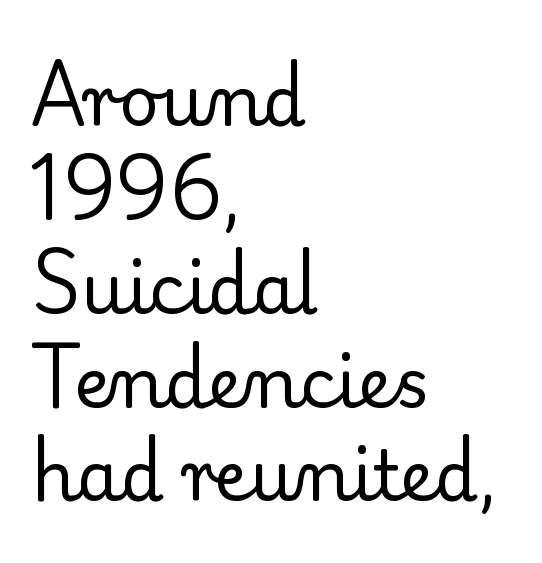
Each letter keeps its own natural width here, so spacing adapts to shape. Decoration check: the copy has no underline. Each line starts at the same left margin while the right side varies. The letters carry serifs — small finishing strokes at the ends of their stems. In terms of leading, this rendering sits right in the middle.
